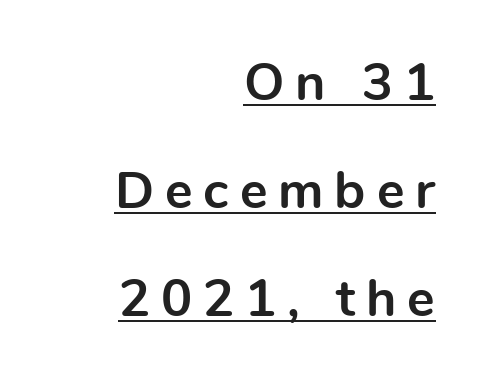
The image shows 52 px bold sans-serif type, upright; set right-aligned, loose line spacing (2.08x), unusually wide letter spacing (+0.21 em), underlined; a medium x-height.
